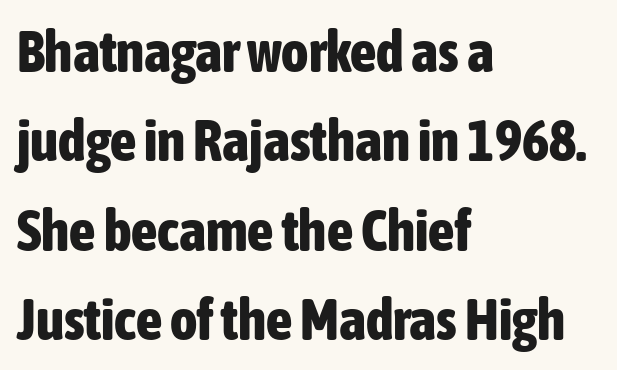
Q: Is the text bold? A: Yes.
Q: Is the text italic (slanted)? A: No, it is upright.
Q: Is the typeface a serif or a sans-serif typeface? A: Sans-serif.
Q: Is the text underlined? A: No.
Q: How is the paragraph aligned? A: Left-aligned.
Q: Is the spacing between letters normal or unusually wide? A: Normal.
Q: Is the spacing between lines tight, normal or loose? A: Normal.
Q: Width (condensed, normal, or wide)? A: Condensed.
Q: Stroke contrast? A: Low.
Q: x-height? A: Medium.
Q: Monospaced? A: No.
